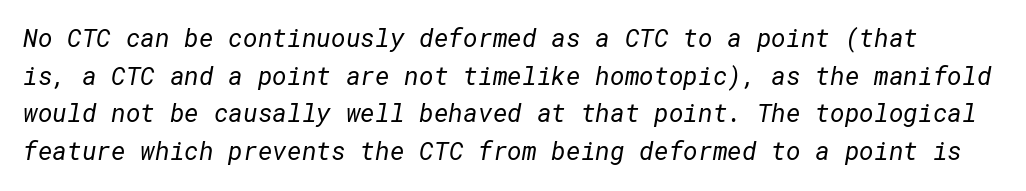
Evenly set lines give the paragraph a standard silhouette. Weight class: somewhere from thin through regular. Has an underline been added? It has not. Honestly, the letter spacing is just normal — you wouldn't notice it.
